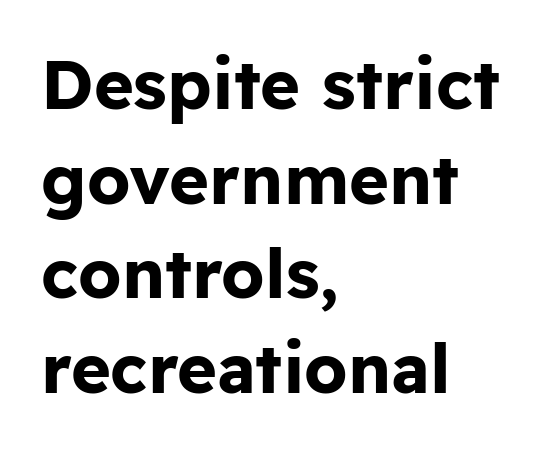
The image shows 68 px bold sans-serif type, upright; set left-aligned, normal line spacing (1.39x), normal letter spacing, not underlined; low stroke contrast and a medium x-height.
